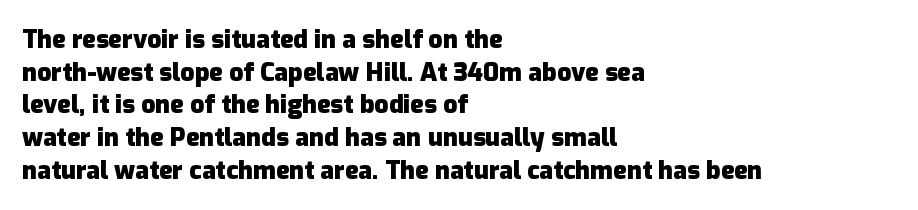
You could call the tracking neutral — neither tight nor loose. Ordinary non-slanted type is in use. Heavy, bold letterforms. Does the copy run flush right? No — it runs flush left. Regular leading.
